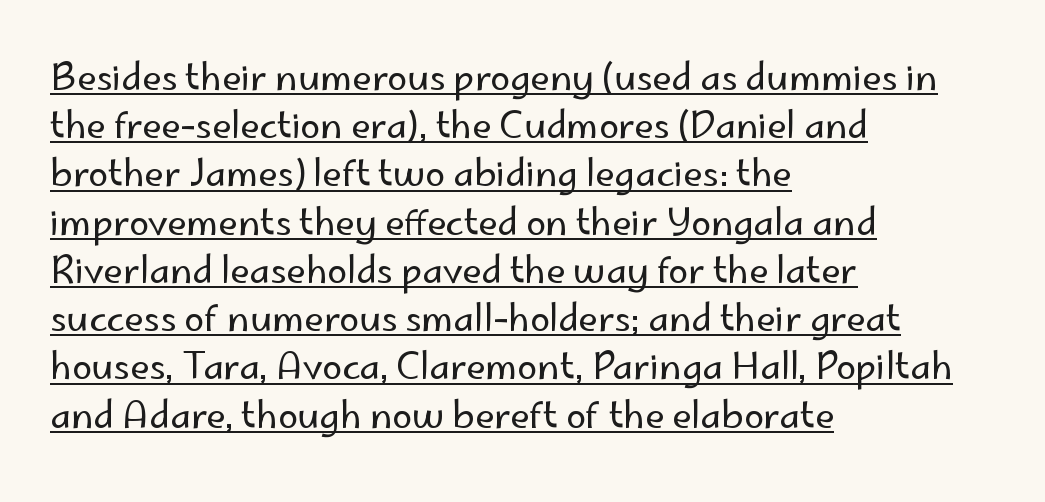
{"serif": "no", "italic": "no", "bold": "no", "weight": "regular", "width": "normal", "stroke_contrast": "low", "x_height": "small", "monospaced": "no", "underline": "yes", "align": "left", "line_spacing": "normal", "line_spacing_ratio": 1.34, "letter_spacing": "normal", "letter_spacing_em": 0.0, "glyph_px": 36}
